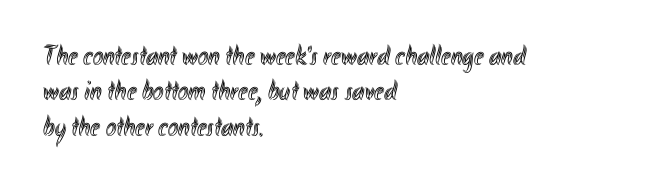
Q: Is the text italic (slanted)? A: Yes.
Q: Is the text underlined? A: No.
Q: How is the paragraph aligned? A: Left-aligned.
Q: Is the spacing between letters normal or unusually wide? A: Normal.
Q: Is the spacing between lines tight, normal or loose? A: Normal.
Q: Width (condensed, normal, or wide)? A: Condensed.
Q: x-height? A: Small.
Q: Monospaced? A: No.
